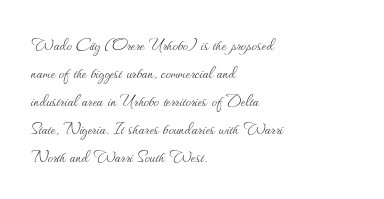
The paragraph has a hard left edge and a soft right edge. Rows of type keep a routine distance in the vertical direction. The letters sit at their default tracking, neither squeezed nor spread.
